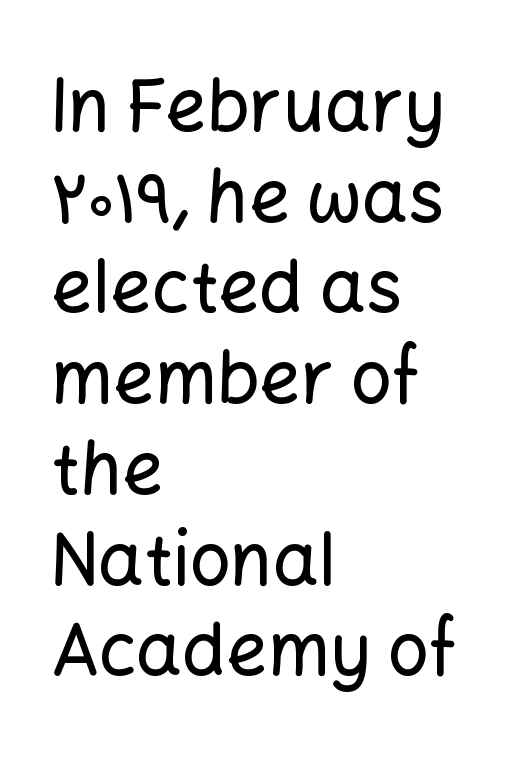
Q: Is the text italic (slanted)? A: No, it is upright.
Q: Is the typeface a serif or a sans-serif typeface? A: Sans-serif.
Q: Is the text underlined? A: No.
Q: How is the paragraph aligned? A: Left-aligned.
Q: Is the spacing between letters normal or unusually wide? A: Normal.
Q: Is the spacing between lines tight, normal or loose? A: Normal.
Q: Width (condensed, normal, or wide)? A: Normal.
Q: Stroke contrast? A: Low.
Q: x-height? A: Medium.
Q: Monospaced? A: No.
